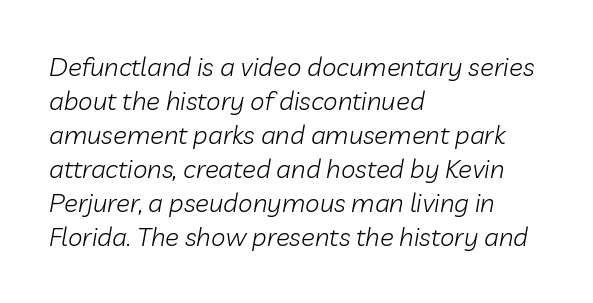
The image shows 26 px text type, italic (leaning right); set left-aligned, normal line spacing (1.31x), normal letter spacing, not underlined.
